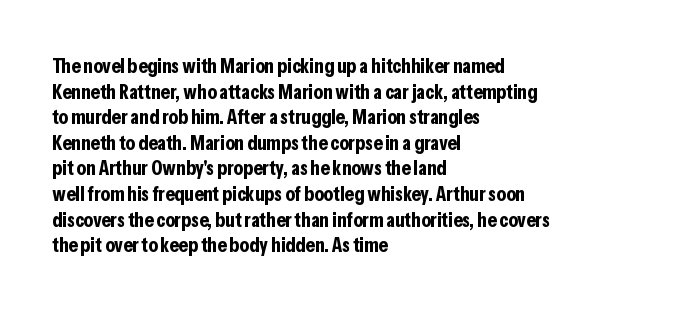
{"italic": "no", "bold": "yes", "underline": "no", "align": "left", "line_spacing_ratio": 1.22, "letter_spacing": "normal", "letter_spacing_em": 0.0, "glyph_px": 21}
